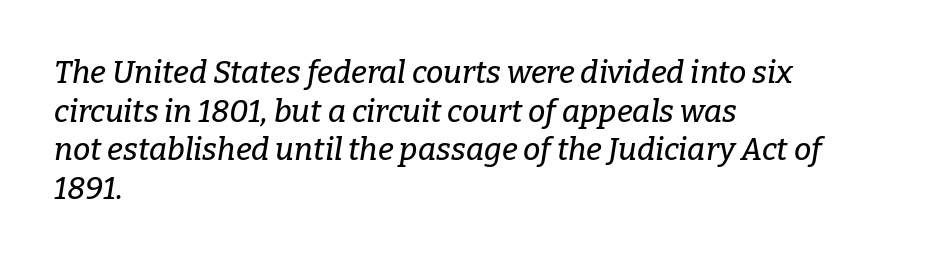
The image shows 31 px serif type, italic (leaning right); set left-aligned, normal line spacing (1.25x), normal letter spacing, not underlined; low stroke contrast and a medium x-height.
